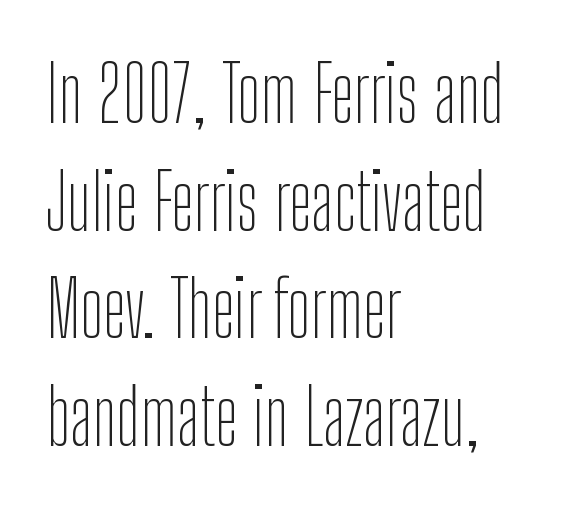
Only glyphs here, with clear space below each row. Characters remain perfectly vertical along every line. Observe the ordinary spacing: letters are neighbours, not strangers. The letters carry no serifs — their stems end cleanly without finishing strokes. Notice how the passage keeps a crisp vertical edge on the left only.
